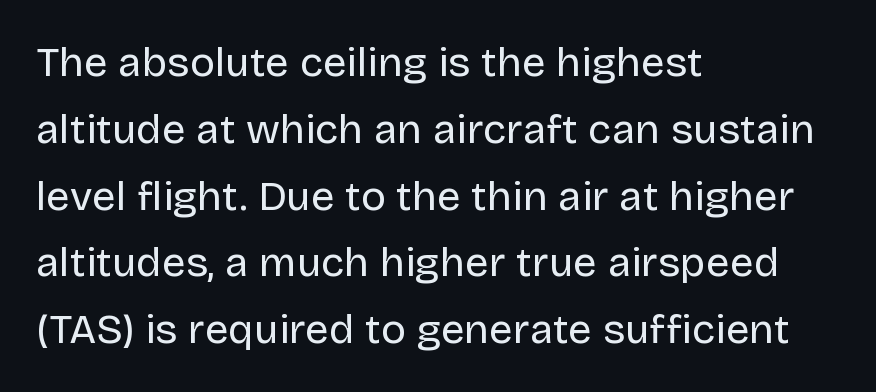
Are there feet on the stems? There aren't — it's a sans. Compared with typical body copy, the letter spacing here is the same. Does the lettering tilt? It doesn't — this is upright. Caption: multi-line text, flush left, ragged right.
